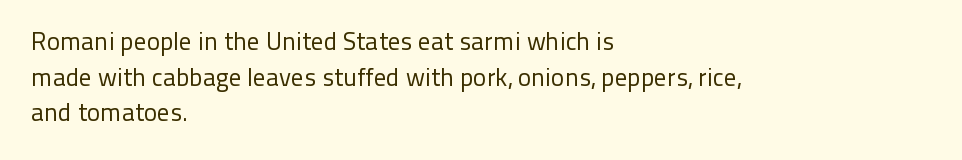
Q: Is the text bold? A: No.
Q: Is the text italic (slanted)? A: No, it is upright.
Q: Is the text underlined? A: No.
Q: How is the paragraph aligned? A: Left-aligned.
Q: Is the spacing between letters normal or unusually wide? A: Normal.
Q: Is the spacing between lines tight, normal or loose? A: Normal.
